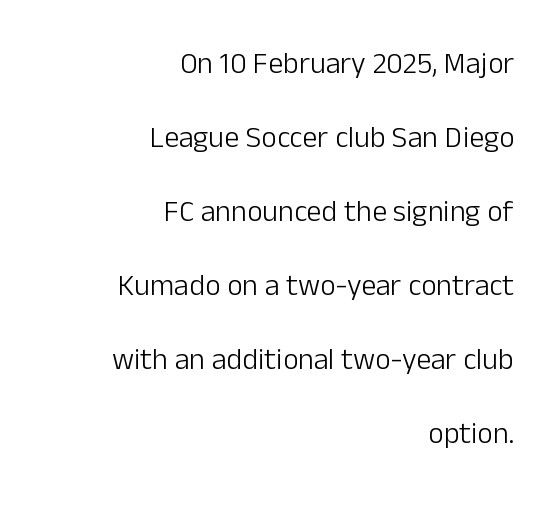
Q: Is the text bold? A: No.
Q: Is the text italic (slanted)? A: No, it is upright.
Q: Is the typeface a serif or a sans-serif typeface? A: Sans-serif.
Q: Is the text underlined? A: No.
Q: How is the paragraph aligned? A: Right-aligned.
Q: Is the spacing between letters normal or unusually wide? A: Normal.
Q: Is the spacing between lines tight, normal or loose? A: Loose.
Q: Width (condensed, normal, or wide)? A: Normal.
Q: Stroke contrast? A: Low.
Q: x-height? A: Medium.
Q: Monospaced? A: No.
